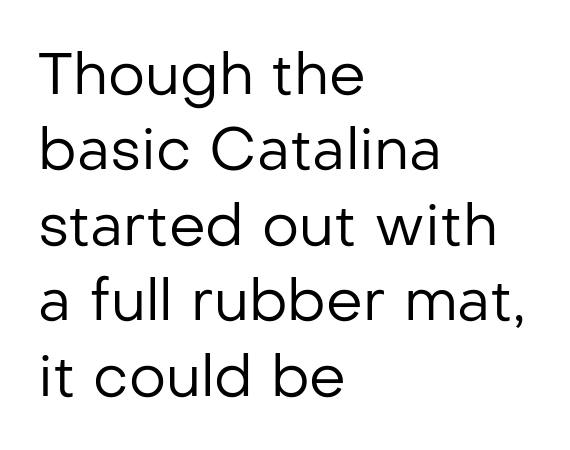
Posture: vertical. Reading down the block, your eye returns to a fixed left position each line. No heavy texture on the line: the type isn't bold. Is the letter spacing exaggerated? No — it looks like the ordinary default. Is this a sans? Yes — the strokes have no serifs.
